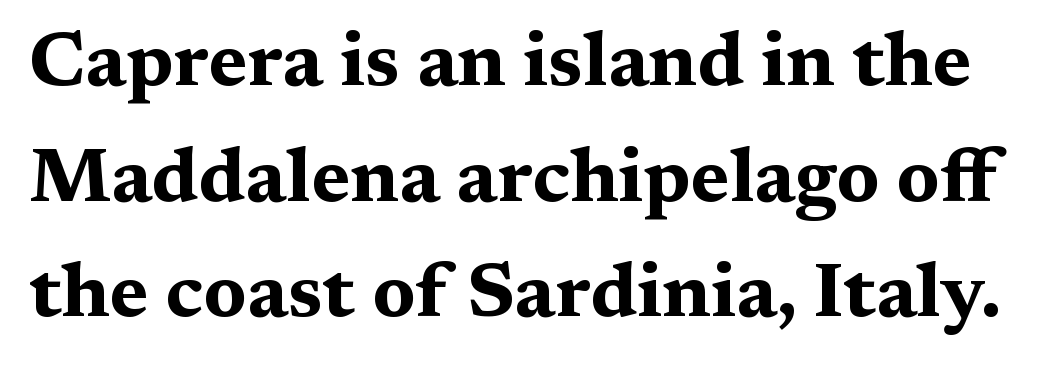
{"serif": "yes", "italic": "no", "bold": "yes", "weight": "bold", "width": "wide", "stroke_contrast": "medium", "x_height": "medium", "monospaced": "no", "underline": "no", "line_spacing": "normal", "line_spacing_ratio": 1.52, "letter_spacing": "normal", "letter_spacing_em": 0.0, "glyph_px": 76}
